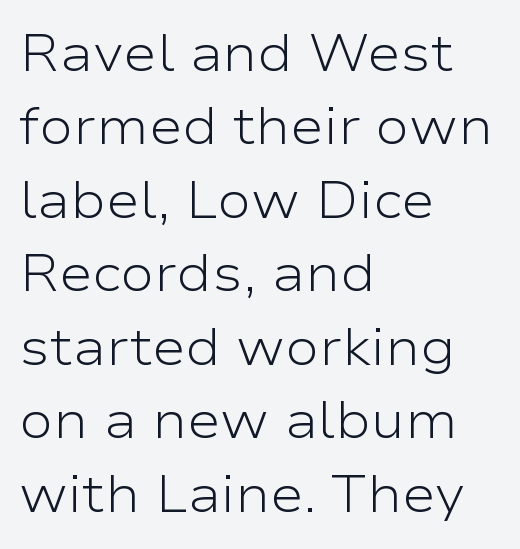
These glyphs show unthickened strokes, regular width or finer. Line beginnings align vertically; line endings do not. Nobody drew a line under any word here. Letter spacing: default. Each new line begins a customary step beneath the previous one.
